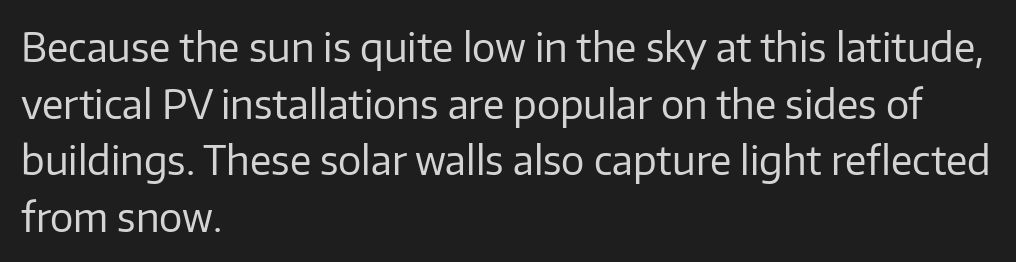
Rendered with straight, roman letterforms. Each word holds together tightly as a unit, with standard inter-letter gaps. Beneath every word, the page is bare. The passage is arranged the way most books set body copy — flush left. Successive baselines arrive at the customary interval.
